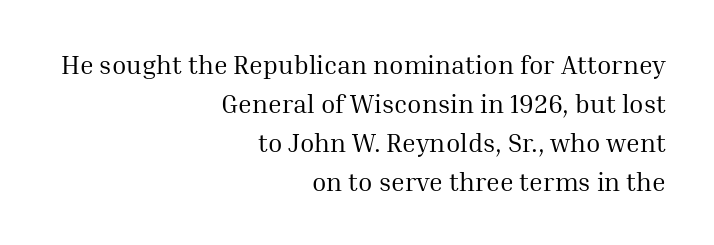
Q: Is the text bold? A: No.
Q: Is the text italic (slanted)? A: No, it is upright.
Q: Is the text underlined? A: No.
Q: How is the paragraph aligned? A: Right-aligned.
Q: Is the spacing between letters normal or unusually wide? A: Normal.
Q: Is the spacing between lines tight, normal or loose? A: Normal.
